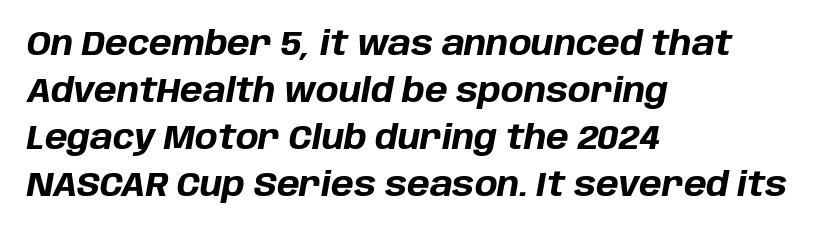
The image shows 34 px bold type, italic (leaning right); set left-aligned, normal line spacing (1.38x), normal letter spacing, not underlined; low stroke contrast and a large x-height.
